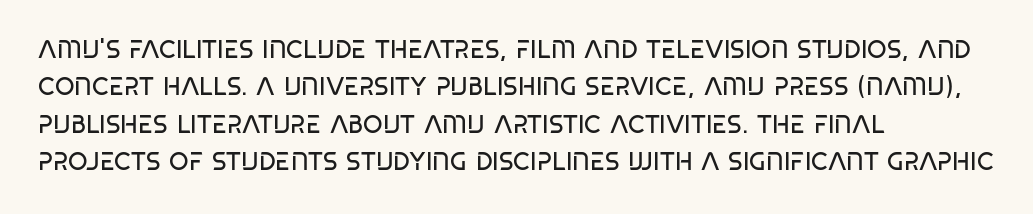
{"italic": "no", "bold": "no", "underline": "no", "align": "left", "line_spacing": "normal", "line_spacing_ratio": 1.5, "letter_spacing": "normal", "letter_spacing_em": 0.0, "glyph_px": 25}
